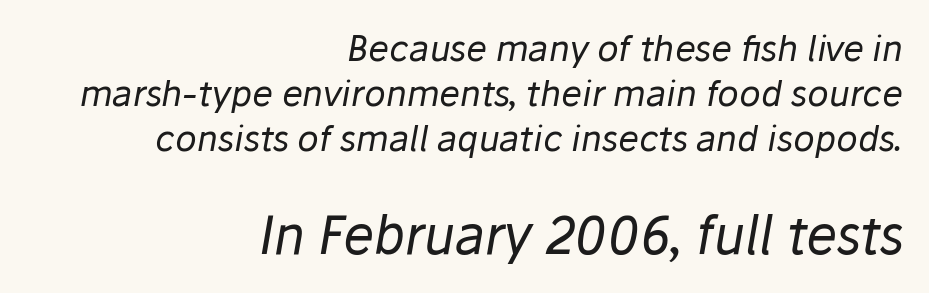
{"italic": "yes", "lean": "right", "slant_degrees": 10, "bold": "no", "weight": "regular", "width": "normal", "stroke_contrast": "low", "x_height": "medium", "monospaced": "no", "underline": "no", "align": "right", "line_spacing": "normal", "line_spacing_ratio": 1.28, "letter_spacing": "normal", "letter_spacing_em": 0.0, "larger_block": "second", "size_ratio": 1.49, "glyph_px": 52}
